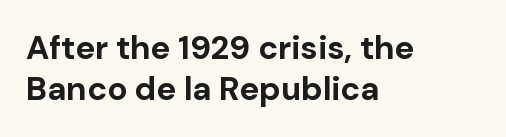
The passage shown is not underscored anywhere. Emphasis by weight is at full strength: bold. Glyph-to-glyph distance matches everyday printed text. Here the designer chose a conventional face with non-uniform glyph widths. This is the regular roman posture of the typeface.
